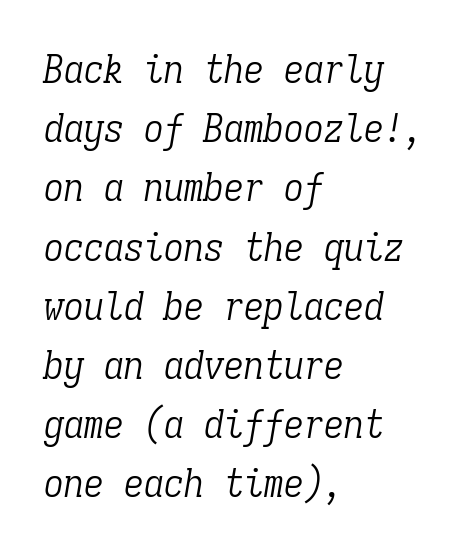
Q: Is the text bold? A: No.
Q: Is the text italic (slanted)? A: Yes, it leans right by about 9 degrees.
Q: Is the typeface a serif or a sans-serif typeface? A: Serif.
Q: Is the text underlined? A: No.
Q: How is the paragraph aligned? A: Left-aligned.
Q: Is the spacing between letters normal or unusually wide? A: Normal.
Q: Is the spacing between lines tight, normal or loose? A: Normal.
Q: Width (condensed, normal, or wide)? A: Condensed.
Q: Stroke contrast? A: Low.
Q: x-height? A: Medium.
Q: Monospaced? A: Yes.
